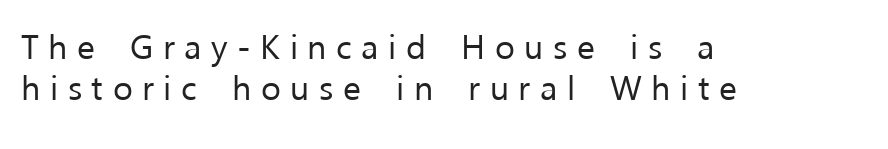
{"serif": "no", "italic": "no", "bold": "no", "weight": "regular", "width": "normal", "stroke_contrast": "low", "x_height": "medium", "monospaced": "no", "underline": "no", "align": "left", "line_spacing_ratio": 1.22, "letter_spacing": "wide", "letter_spacing_em": 0.28, "glyph_px": 34}
